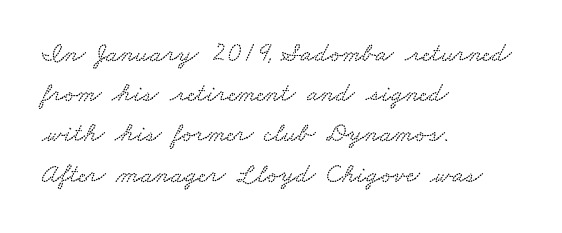
{"underline": "no", "align": "left", "line_spacing": "normal", "line_spacing_ratio": 1.49, "letter_spacing": "normal", "letter_spacing_em": 0.0, "glyph_px": 27}
